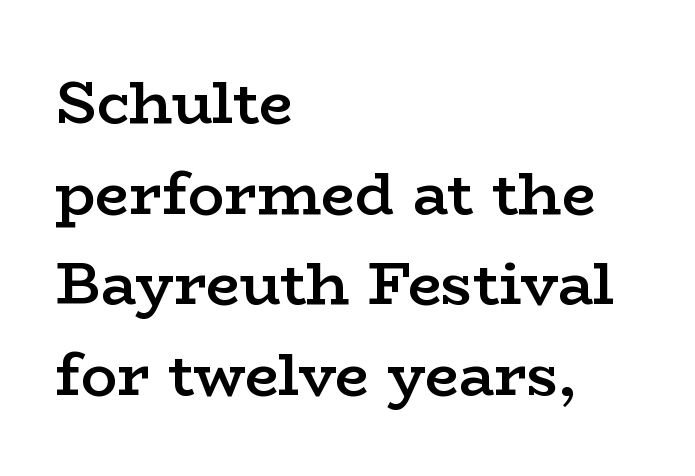
{"serif": "yes", "italic": "no", "bold": "semi", "weight": "semibold", "width": "wide", "stroke_contrast": "low", "x_height": "medium", "monospaced": "no", "underline": "no", "align": "left", "line_spacing": "normal", "line_spacing_ratio": 1.51, "letter_spacing": "normal", "letter_spacing_em": 0.0, "glyph_px": 60}
